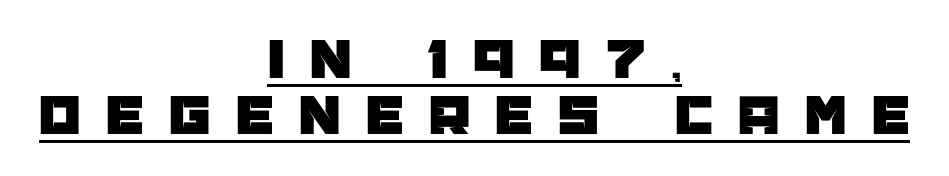
The image shows 59 px sans-serif type, upright; set centered, tight line spacing (0.95x), unusually wide letter spacing (+0.43 em), underlined; low stroke contrast and a large x-height.
